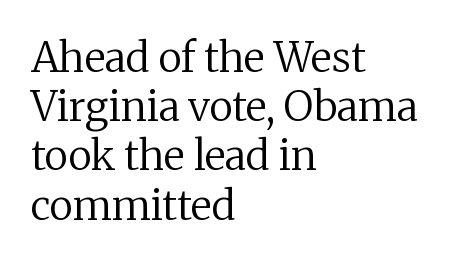
The gap between lines stays unmarked. Weight class: somewhere from thin through regular. The text block is weighted toward the left margin, trailing off unevenly rightward. A typesetter would label this face a serif.
